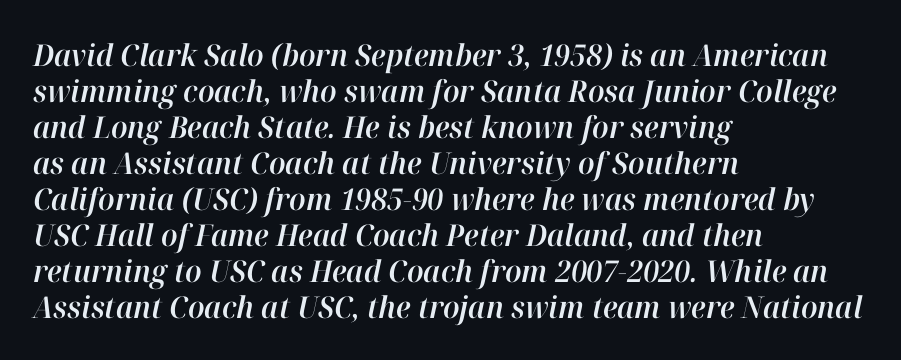
{"italic": "yes", "lean": "right", "slant_degrees": 12, "width": "normal", "stroke_contrast": "high", "x_height": "medium", "monospaced": "no", "underline": "no", "align": "left", "line_spacing_ratio": 1.2, "letter_spacing": "normal", "letter_spacing_em": 0.0, "glyph_px": 30}
